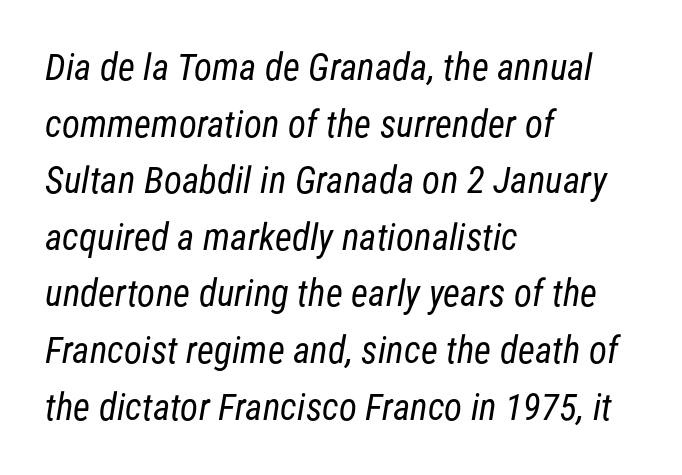
The image shows 37 px regular-weight, condensed sans-serif type; set left-aligned, normal line spacing (1.53x), normal letter spacing, not underlined; low stroke contrast and a medium x-height.
